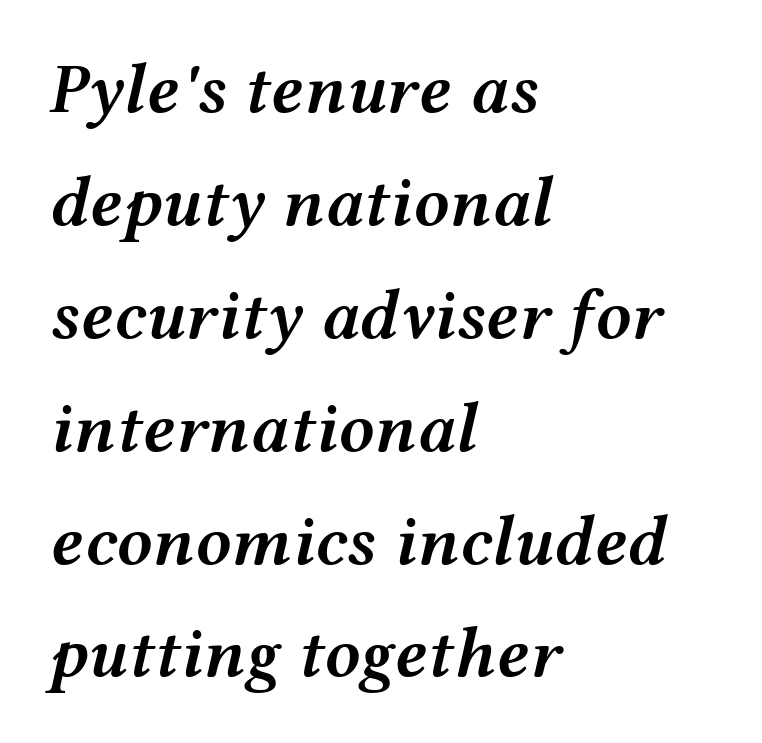
Line spacing here is normal. Compared with typical body copy, the letter spacing here is the same. The rendering uses a semibold face; strokes are thickened but not to full bold. Glance below the letters and you will spot only blank space. This sample has the flowing, uneven cadence of proportional lettering. Rendered with sloped, italic letterforms.
